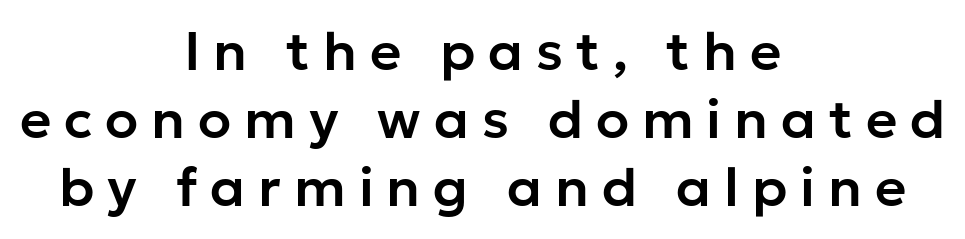
{"serif": "no", "italic": "no", "width": "normal", "stroke_contrast": "low", "x_height": "medium", "monospaced": "no", "underline": "no", "align": "center", "line_spacing": "normal", "line_spacing_ratio": 1.26, "letter_spacing": "wide", "letter_spacing_em": 0.24, "glyph_px": 54}
